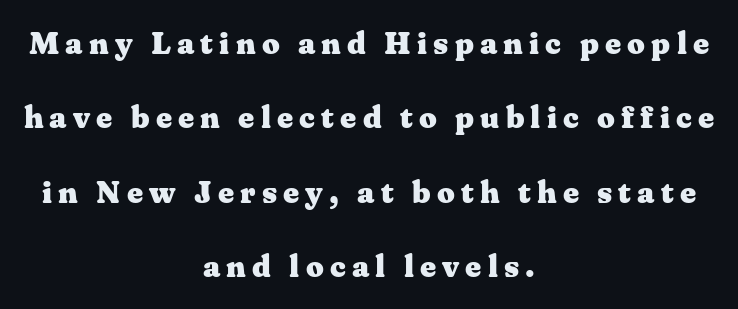
The image shows 31 px heavy, wide serif type, upright; set centered, loose line spacing (2.4x), unusually wide letter spacing (+0.2 em), not underlined; medium stroke contrast and a medium x-height.
